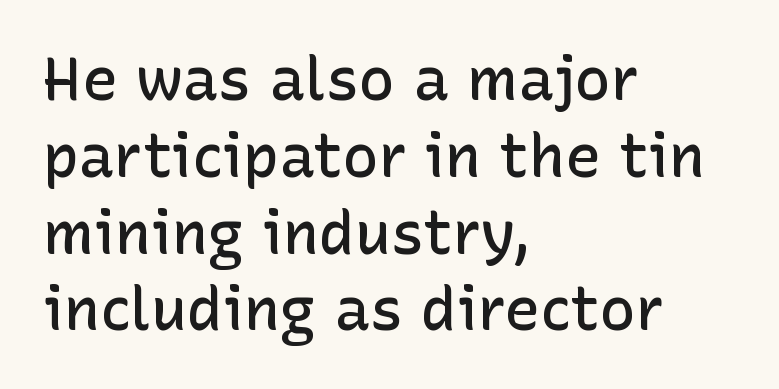
{"serif": "no", "italic": "no", "bold": "semi", "weight": "semibold", "width": "normal", "stroke_contrast": "low", "x_height": "medium", "monospaced": "no", "underline": "no", "align": "left", "line_spacing": "normal", "line_spacing_ratio": 1.28, "letter_spacing": "normal", "letter_spacing_em": 0.0, "glyph_px": 60}
